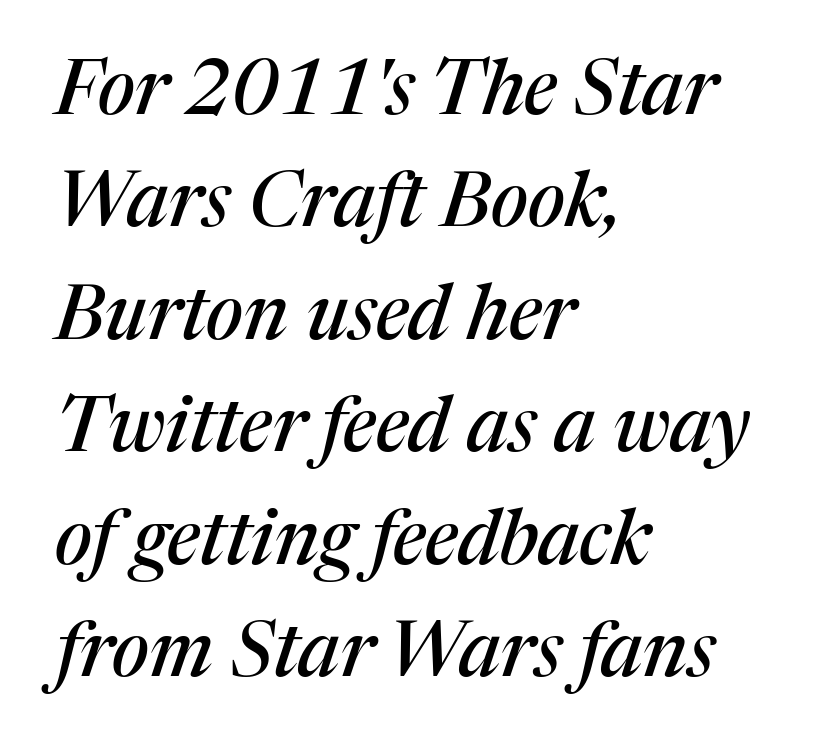
The image shows 76 px serif type, italic (leaning right); set left-aligned, normal line spacing (1.48x), normal letter spacing, not underlined; medium stroke contrast and a medium x-height.
